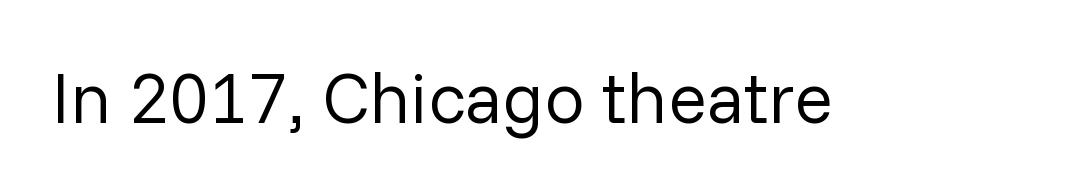
Q: Is the text bold? A: No.
Q: Is the text italic (slanted)? A: No, it is upright.
Q: Is the typeface a serif or a sans-serif typeface? A: Sans-serif.
Q: Is the text underlined? A: No.
Q: Is the spacing between letters normal or unusually wide? A: Normal.
Q: Width (condensed, normal, or wide)? A: Normal.
Q: Stroke contrast? A: Low.
Q: x-height? A: Medium.
Q: Monospaced? A: No.
